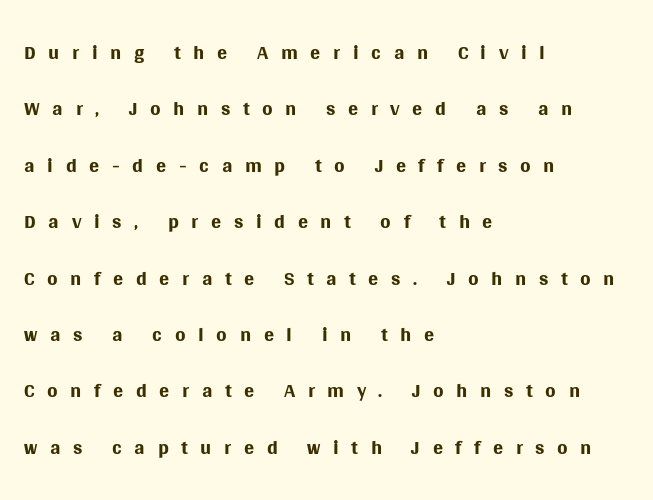
Q: Is the text bold? A: No.
Q: Is the text italic (slanted)? A: No, it is upright.
Q: Is the typeface a serif or a sans-serif typeface? A: Sans-serif.
Q: Is the text underlined? A: No.
Q: How is the paragraph aligned? A: Left-aligned.
Q: Is the spacing between letters normal or unusually wide? A: Unusually wide.
Q: Width (condensed, normal, or wide)? A: Normal.
Q: Stroke contrast? A: Medium.
Q: x-height? A: Large.
Q: Monospaced? A: No.
